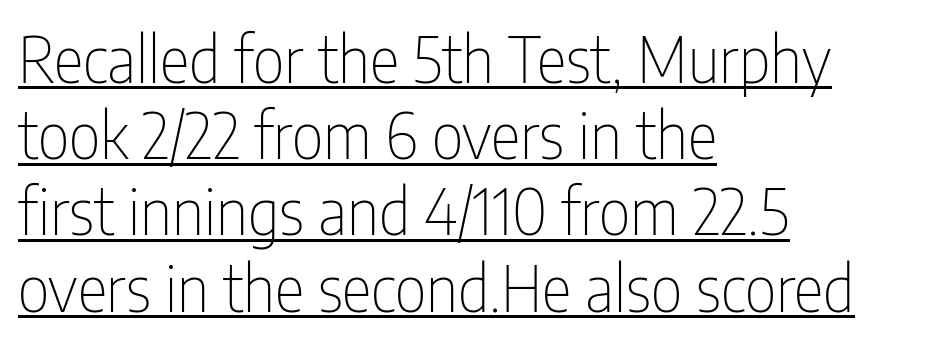
{"serif": "no", "italic": "no", "bold": "no", "weight": "thin", "width": "condensed", "stroke_contrast": "low", "x_height": "medium", "monospaced": "no", "underline": "yes", "align": "left", "line_spacing_ratio": 1.21, "letter_spacing": "normal", "letter_spacing_em": 0.0, "glyph_px": 63}
